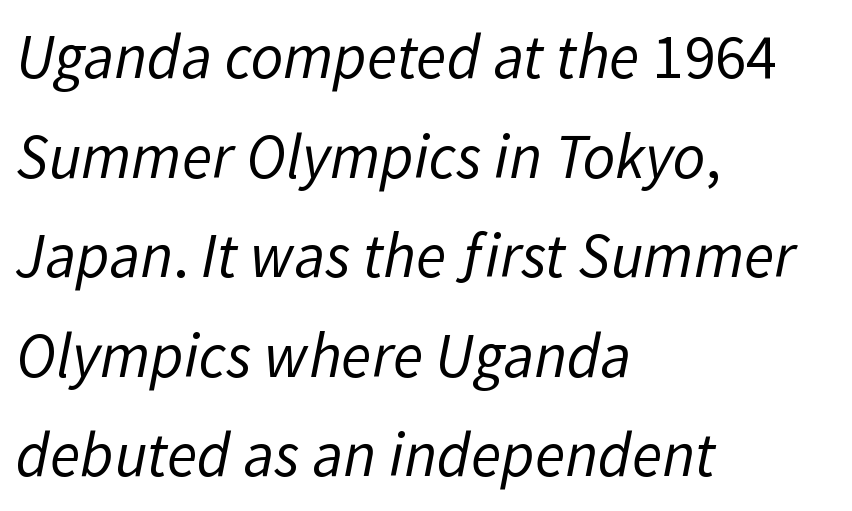
Q: Is the text bold? A: No.
Q: Is the typeface a serif or a sans-serif typeface? A: Sans-serif.
Q: Is the text underlined? A: No.
Q: How is the paragraph aligned? A: Left-aligned.
Q: Is the spacing between letters normal or unusually wide? A: Normal.
Q: Is the spacing between lines tight, normal or loose? A: Normal.
Q: Width (condensed, normal, or wide)? A: Normal.
Q: Stroke contrast? A: Low.
Q: x-height? A: Medium.
Q: Monospaced? A: No.
